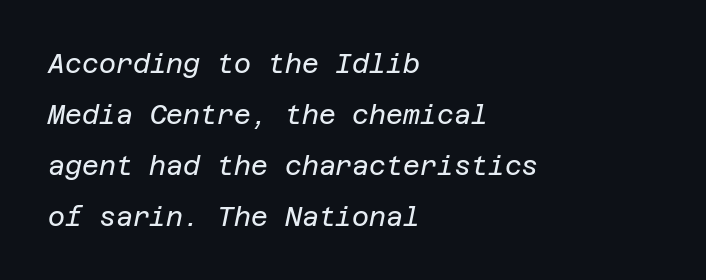
One glance says open: line gaps are wider than usual. There's an unmistakable incline to the writing here. Bold? No — there's no thickening of the strokes. Nothing unusual about the tracking: characters are spaced as the font intends. Does the copy run flush right? No — it runs flush left. Descender tails drop into unmarked territory.
